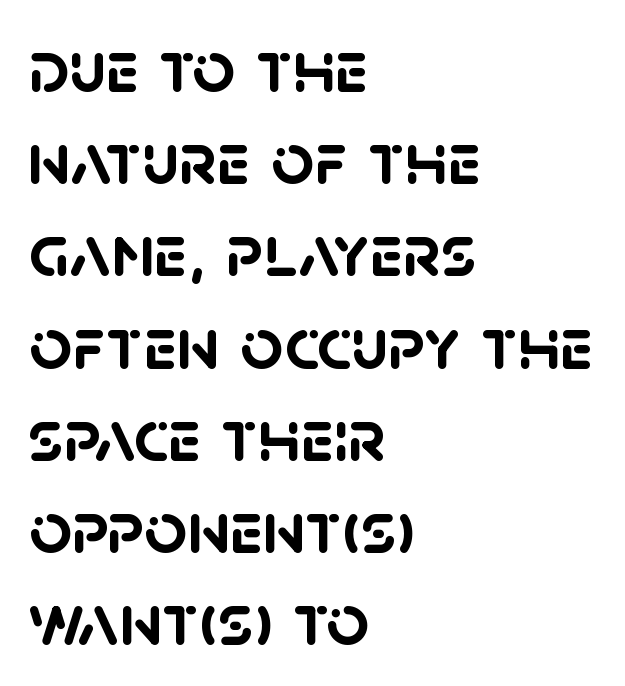
Q: Is the text bold? A: Yes.
Q: Is the typeface a serif or a sans-serif typeface? A: Sans-serif.
Q: Is the text underlined? A: No.
Q: How is the paragraph aligned? A: Left-aligned.
Q: Is the spacing between letters normal or unusually wide? A: Normal.
Q: Width (condensed, normal, or wide)? A: Normal.
Q: Stroke contrast? A: Low.
Q: x-height? A: Large.
Q: Monospaced? A: No.
